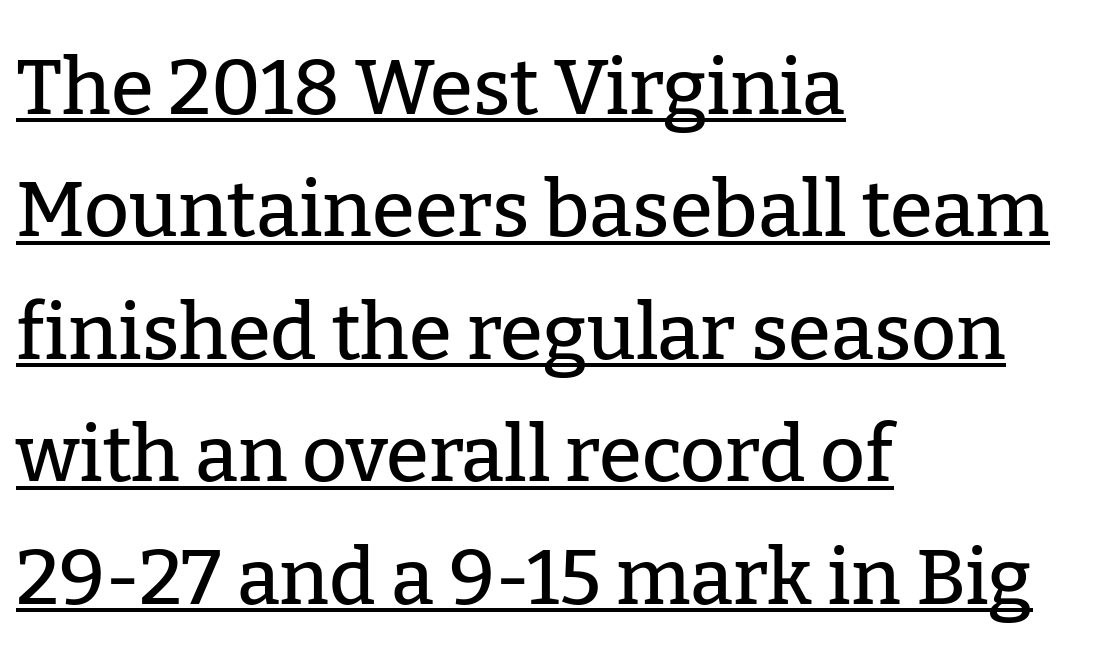
The image shows 78 px serif type, upright; set left-aligned, normal line spacing (1.57x), normal letter spacing, underlined; low stroke contrast and a medium x-height.
